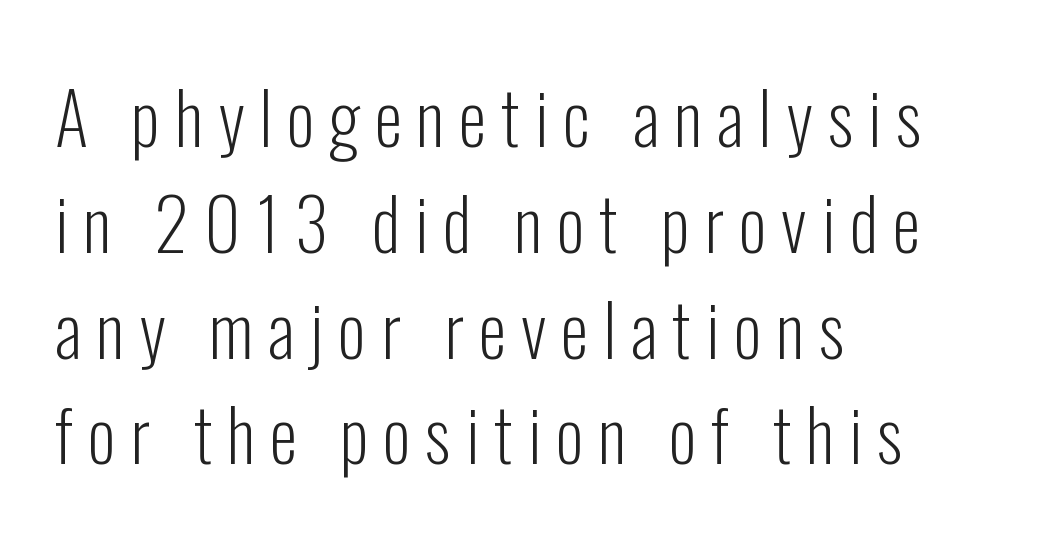
Q: Is the text bold? A: No.
Q: Is the text italic (slanted)? A: No, it is upright.
Q: Is the typeface a serif or a sans-serif typeface? A: Sans-serif.
Q: Is the text underlined? A: No.
Q: How is the paragraph aligned? A: Left-aligned.
Q: Is the spacing between letters normal or unusually wide? A: Unusually wide.
Q: Is the spacing between lines tight, normal or loose? A: Normal.
Q: Width (condensed, normal, or wide)? A: Condensed.
Q: Stroke contrast? A: Low.
Q: x-height? A: Medium.
Q: Monospaced? A: No.
